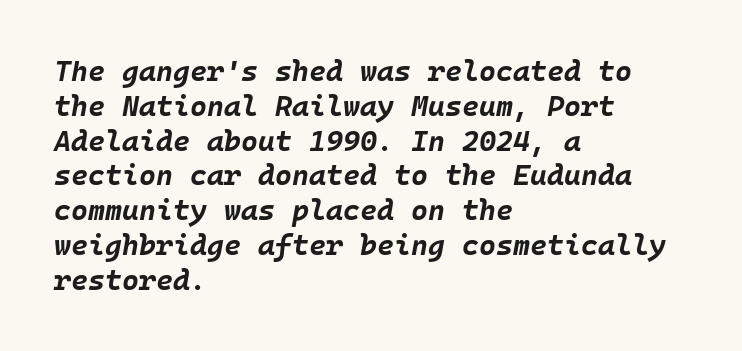
Q: Is the text bold? A: Yes.
Q: Is the text italic (slanted)? A: Yes, it leans right by about 10 degrees.
Q: Is the text underlined? A: No.
Q: How is the paragraph aligned? A: Left-aligned.
Q: Is the spacing between letters normal or unusually wide? A: Normal.
Q: Width (condensed, normal, or wide)? A: Normal.
Q: Stroke contrast? A: Low.
Q: x-height? A: Large.
